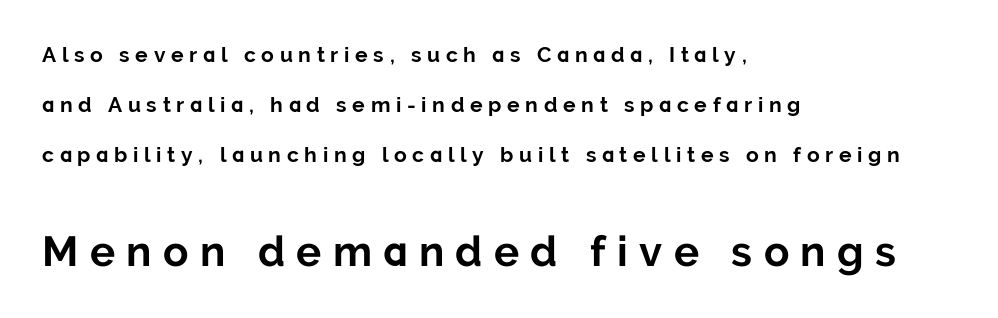
{"serif": "no", "italic": "no", "bold": "yes", "weight": "bold", "width": "normal", "stroke_contrast": "low", "x_height": "medium", "monospaced": "no", "underline": "no", "align": "left", "line_spacing": "loose", "line_spacing_ratio": 2.38, "letter_spacing": "wide", "letter_spacing_em": 0.27, "larger_block": "second", "size_ratio": 2.0, "glyph_px": 42}
